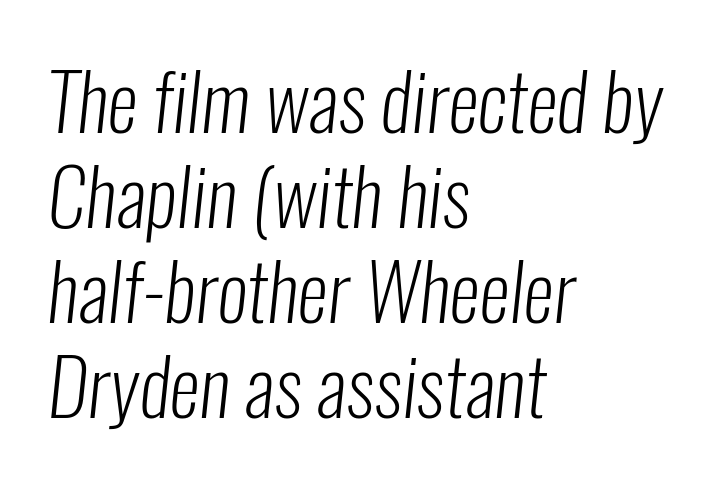
Q: Is the text bold? A: No.
Q: Is the typeface a serif or a sans-serif typeface? A: Sans-serif.
Q: Is the text underlined? A: No.
Q: How is the paragraph aligned? A: Left-aligned.
Q: Is the spacing between letters normal or unusually wide? A: Normal.
Q: Width (condensed, normal, or wide)? A: Condensed.
Q: Stroke contrast? A: Low.
Q: x-height? A: Medium.
Q: Monospaced? A: No.
